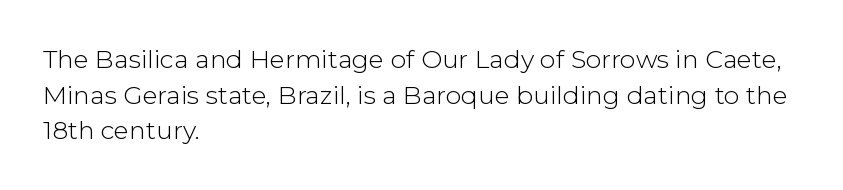
{"italic": "no", "bold": "no", "underline": "no", "align": "left", "line_spacing": "normal", "line_spacing_ratio": 1.43, "letter_spacing": "normal", "letter_spacing_em": 0.0, "glyph_px": 25}
